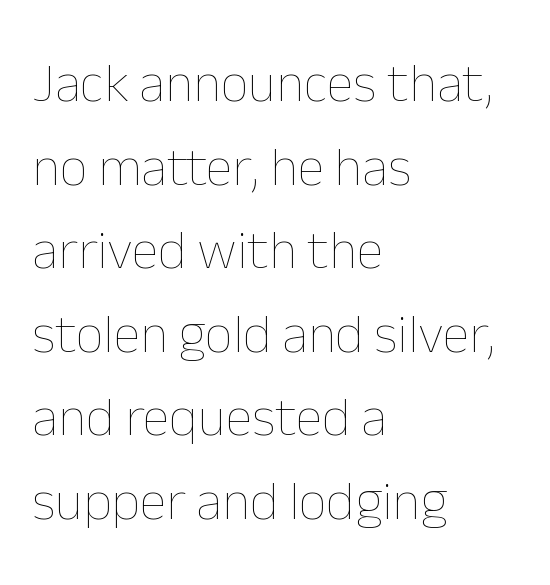
{"italic": "no", "bold": "no", "weight": "thin", "width": "normal", "stroke_contrast": "low", "x_height": "medium", "monospaced": "no", "underline": "no", "align": "left", "line_spacing": "normal", "line_spacing_ratio": 1.52, "letter_spacing": "normal", "letter_spacing_em": 0.0, "glyph_px": 55}
